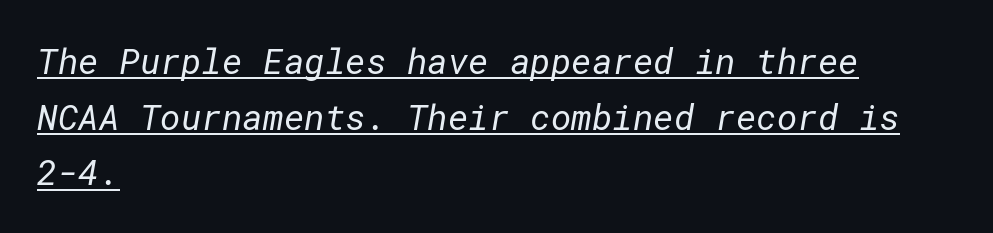
Q: Is the text bold? A: No.
Q: Is the typeface a serif or a sans-serif typeface? A: Sans-serif.
Q: Is the text underlined? A: Yes.
Q: How is the paragraph aligned? A: Left-aligned.
Q: Is the spacing between letters normal or unusually wide? A: Normal.
Q: Is the spacing between lines tight, normal or loose? A: Normal.
Q: Width (condensed, normal, or wide)? A: Normal.
Q: Stroke contrast? A: Low.
Q: x-height? A: Medium.
